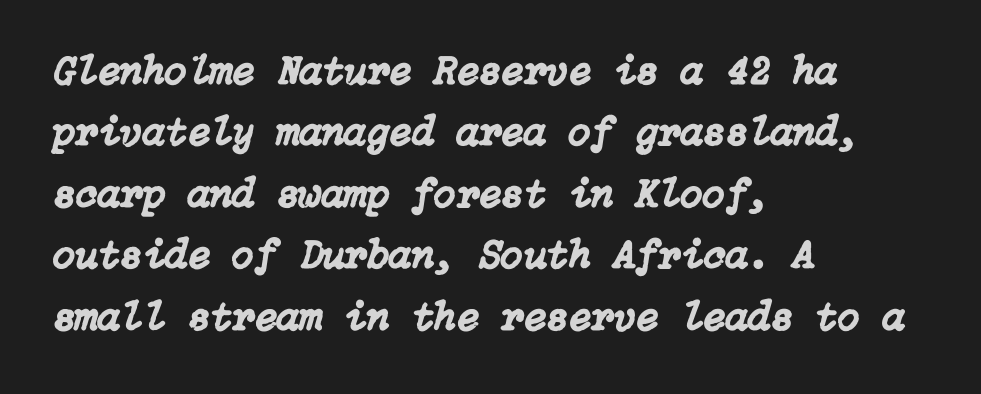
Q: Is the text italic (slanted)? A: Yes, it leans right by about 15 degrees.
Q: Is the text underlined? A: No.
Q: How is the paragraph aligned? A: Left-aligned.
Q: Is the spacing between letters normal or unusually wide? A: Normal.
Q: Is the spacing between lines tight, normal or loose? A: Normal.
Q: Width (condensed, normal, or wide)? A: Normal.
Q: Stroke contrast? A: Low.
Q: x-height? A: Medium.
